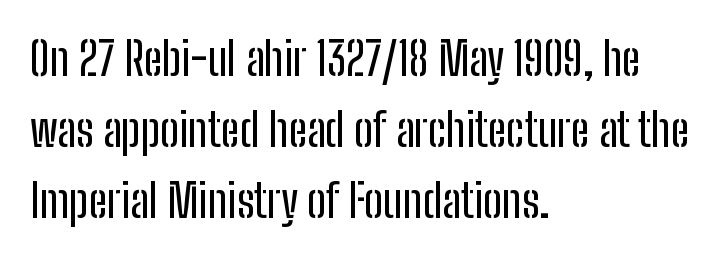
{"serif": "no", "italic": "no", "width": "condensed", "stroke_contrast": "low", "x_height": "medium", "monospaced": "no", "underline": "no", "align": "left", "line_spacing": "normal", "line_spacing_ratio": 1.54, "letter_spacing": "normal", "letter_spacing_em": 0.0, "glyph_px": 46}
